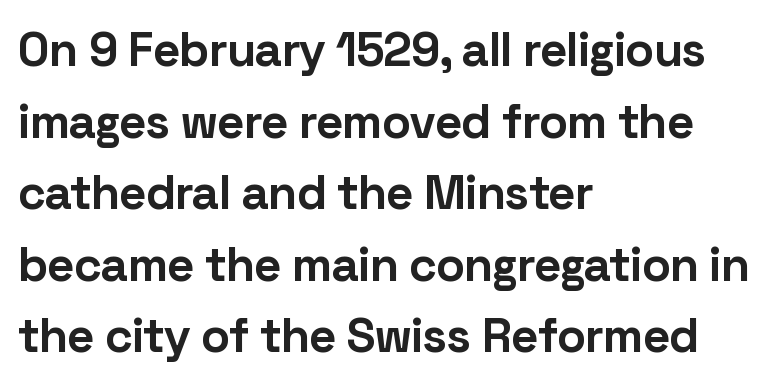
Line spacing here is normal. Tracking value appears to be zero — textbook default spacing. One-word summary of the alignment: left. A full-strength bold gives these letters their thick strokes.
